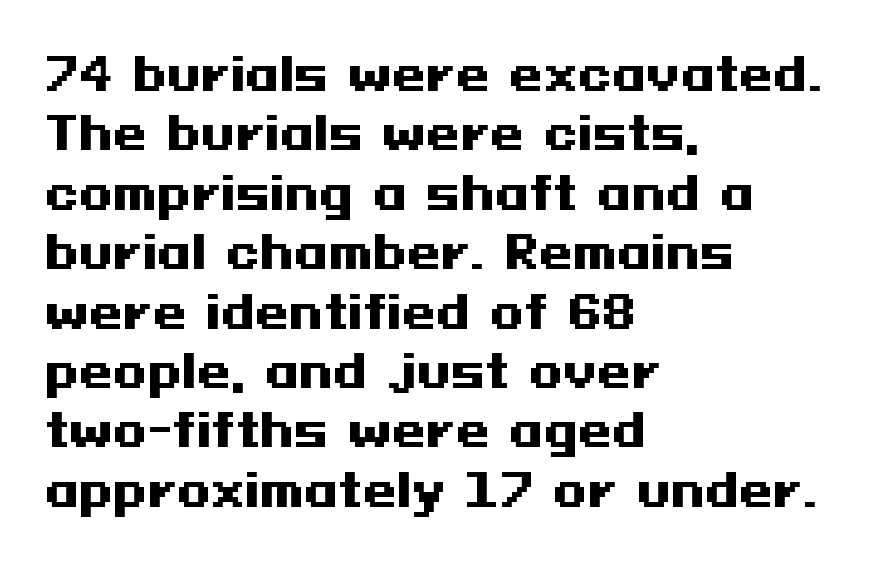
Q: Is the text bold? A: Yes.
Q: Is the text italic (slanted)? A: No, it is upright.
Q: Is the typeface a serif or a sans-serif typeface? A: Sans-serif.
Q: Is the text underlined? A: No.
Q: How is the paragraph aligned? A: Left-aligned.
Q: Is the spacing between letters normal or unusually wide? A: Normal.
Q: Is the spacing between lines tight, normal or loose? A: Normal.
Q: Width (condensed, normal, or wide)? A: Wide.
Q: Stroke contrast? A: Medium.
Q: x-height? A: Medium.
